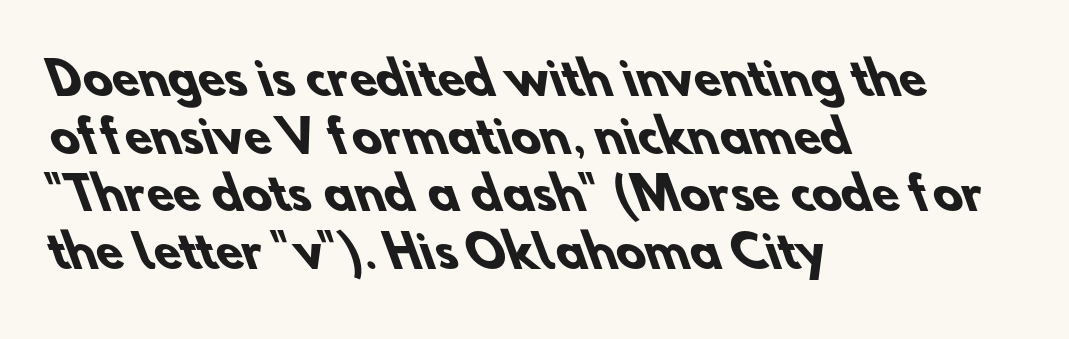
Layout note: lines flush left. This sample keeps an unexceptional amount of space between lines. Check the space under the baseline: it is left empty. The type family on display is of the sans-serif kind. Emphasis by weight is at full strength: bold.
